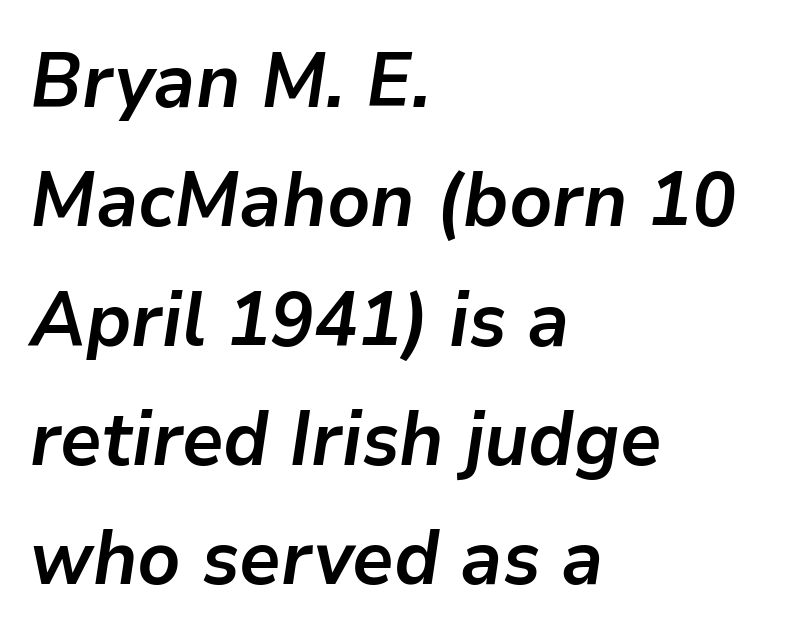
Q: Is the text bold? A: Yes.
Q: Is the text italic (slanted)? A: Yes, it leans right by about 9 degrees.
Q: Is the text underlined? A: No.
Q: How is the paragraph aligned? A: Left-aligned.
Q: Is the spacing between letters normal or unusually wide? A: Normal.
Q: Is the spacing between lines tight, normal or loose? A: Normal.
Q: Width (condensed, normal, or wide)? A: Normal.
Q: Stroke contrast? A: Low.
Q: x-height? A: Medium.
Q: Monospaced? A: No.
